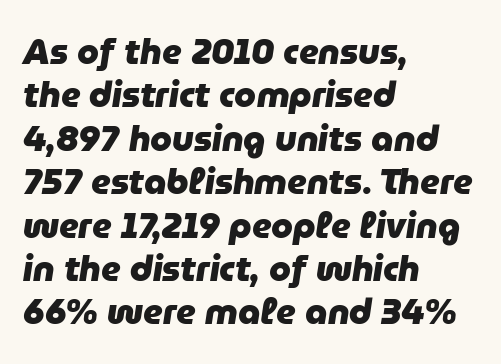
Q: Is the text bold? A: Yes.
Q: Is the text italic (slanted)? A: Yes, it leans right by about 9 degrees.
Q: Is the text underlined? A: No.
Q: How is the paragraph aligned? A: Left-aligned.
Q: Is the spacing between letters normal or unusually wide? A: Normal.
Q: Width (condensed, normal, or wide)? A: Normal.
Q: Stroke contrast? A: Low.
Q: x-height? A: Medium.
Q: Monospaced? A: No.
